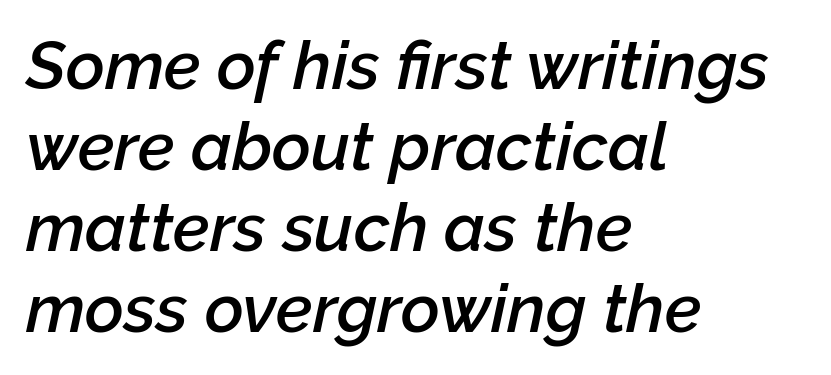
Looks like regular typesetting: each glyph gets only the width it needs. Where is the straight margin? On the left. A fair bit of extra ink — the face is semibold, not bold. Slant detected: the letters are inclined. Characters follow at the spacing the type designer built in.
